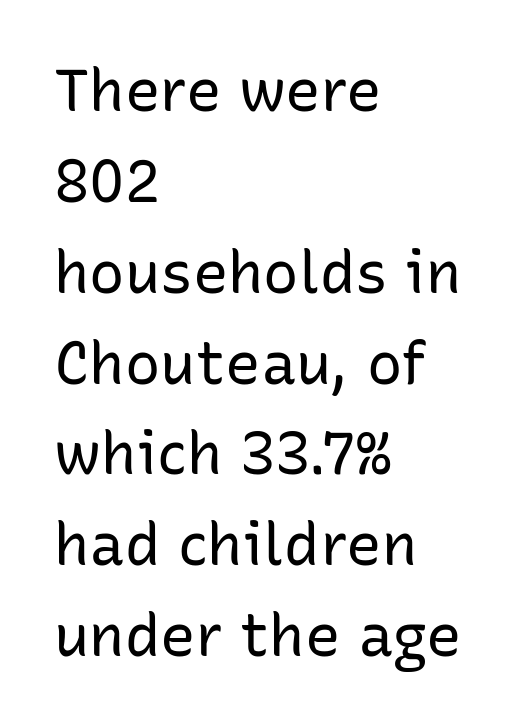
The image shows 59 px regular-weight sans-serif type, upright; set left-aligned, normal line spacing (1.54x), normal letter spacing, not underlined; low stroke contrast and a medium x-height.
